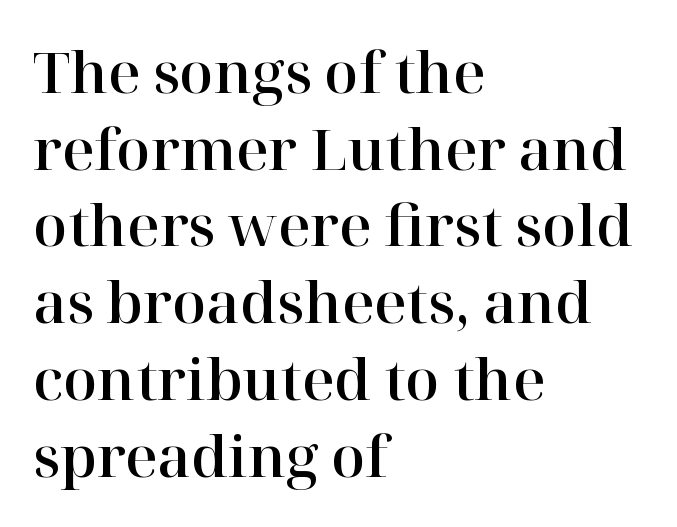
Letterform terminals end in serifs throughout the passage. Does the lettering tilt? It doesn't — this is upright. Any mark beneath the type? The region is blank. You could not count columns in this text — the font is proportionally spaced.
